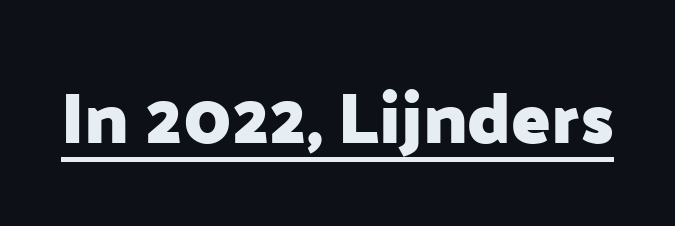
{"serif": "no", "italic": "no", "bold": "yes", "weight": "heavy", "width": "normal", "stroke_contrast": "low", "x_height": "medium", "monospaced": "no", "underline": "yes", "letter_spacing": "normal", "letter_spacing_em": 0.0, "glyph_px": 72}
